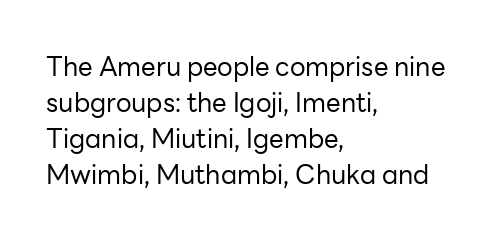
{"italic": "no", "bold": "no", "underline": "no", "align": "left", "line_spacing": "normal", "line_spacing_ratio": 1.38, "letter_spacing": "normal", "letter_spacing_em": 0.0, "glyph_px": 26}
